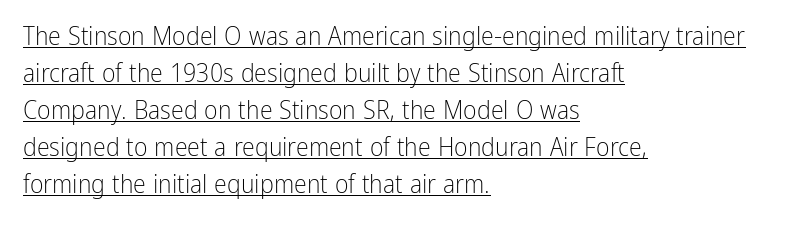
The image shows 26 px text type, upright; set left-aligned, normal line spacing (1.42x), normal letter spacing, underlined.
